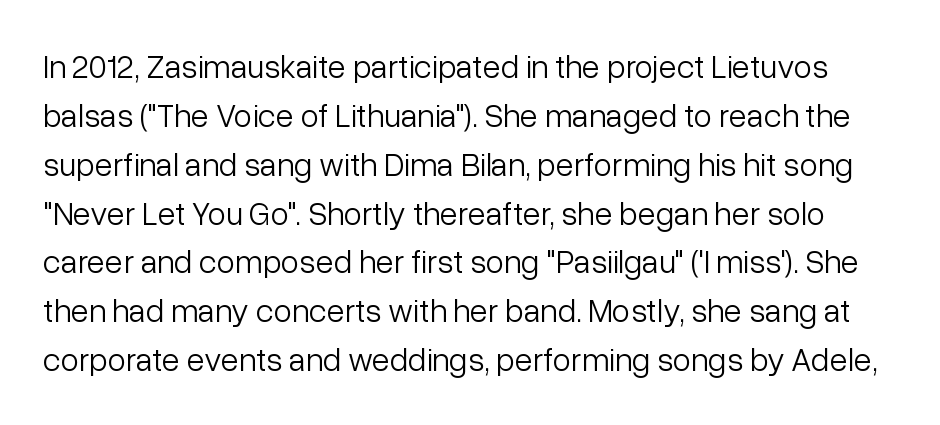
The lettering stays uniformly vertical, giving the passage a roman look. Descenders are the only things crossing below the line. Stroke mass is kept to a normal reading level or below. Serifs: no, the terminals of the letterforms are clean.
